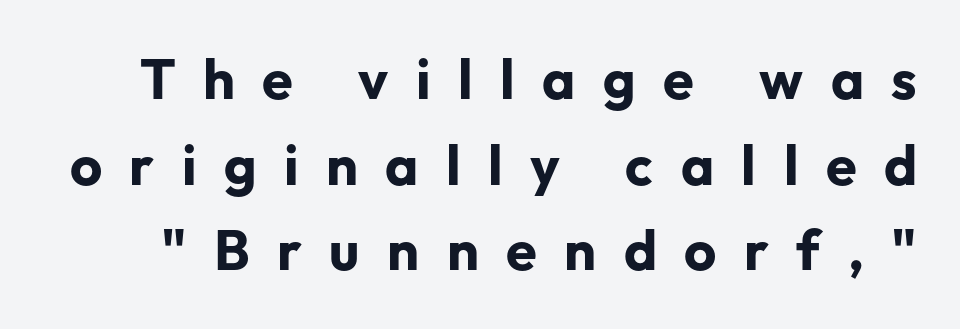
The image shows 56 px bold sans-serif type, upright; set normal line spacing (1.53x), unusually wide letter spacing (+0.49 em), not underlined; low stroke contrast and a medium x-height.
